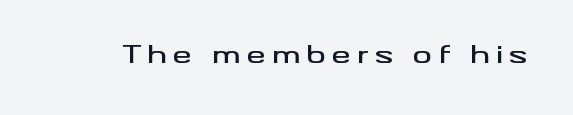
{"italic": "no", "underline": "no", "letter_spacing": "wide", "letter_spacing_em": 0.25, "glyph_px": 24}
